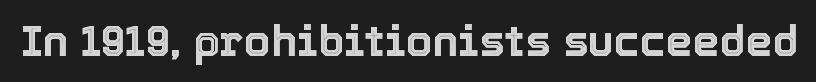
Q: Is the text italic (slanted)? A: No, it is upright.
Q: Is the text underlined? A: No.
Q: Is the spacing between letters normal or unusually wide? A: Normal.
Q: Width (condensed, normal, or wide)? A: Normal.
Q: x-height? A: Medium.
Q: Monospaced? A: No.
